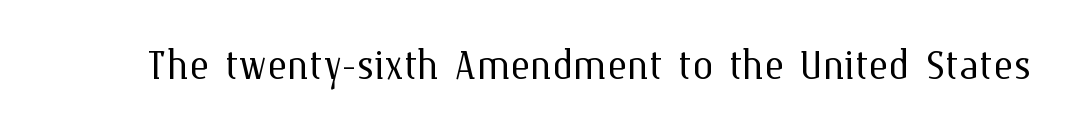
Q: Is the text bold? A: No.
Q: Is the text italic (slanted)? A: No, it is upright.
Q: Is the text underlined? A: No.
Q: Is the spacing between letters normal or unusually wide? A: Normal.
Q: Width (condensed, normal, or wide)? A: Normal.
Q: Stroke contrast? A: Medium.
Q: x-height? A: Medium.
Q: Monospaced? A: No.
